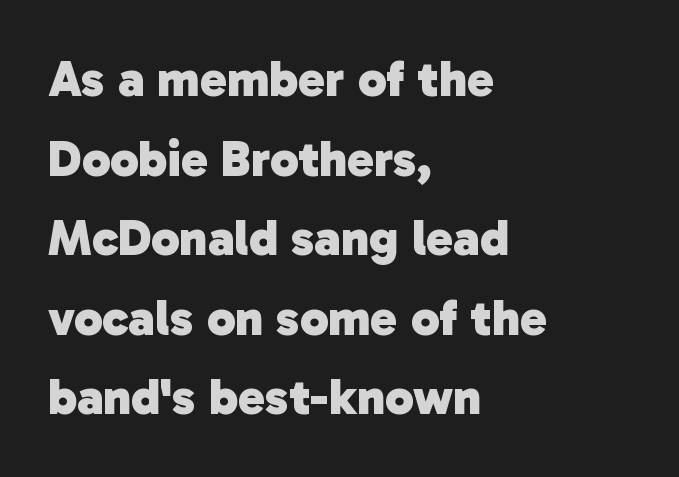
The image shows 51 px heavy sans-serif type; set left-aligned, normal line spacing (1.56x), normal letter spacing, not underlined; low stroke contrast and a medium x-height.
